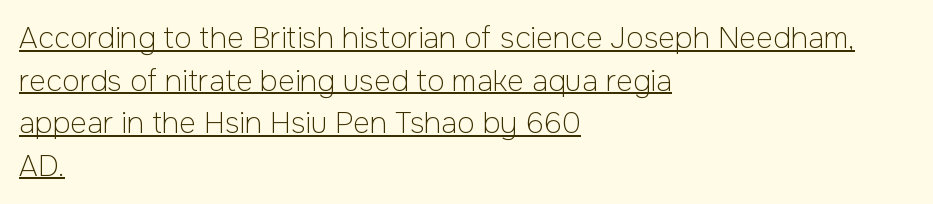
{"serif": "no", "italic": "no", "bold": "no", "weight": "light", "width": "normal", "stroke_contrast": "low", "x_height": "medium", "monospaced": "no", "underline": "yes", "align": "left", "line_spacing": "normal", "line_spacing_ratio": 1.47, "letter_spacing": "normal", "letter_spacing_em": 0.0, "glyph_px": 29}
